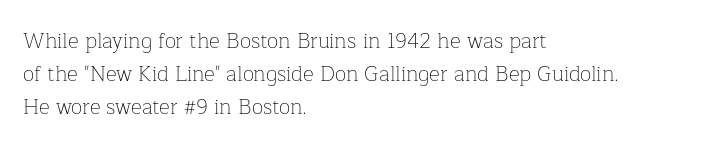
The face looks like a standard text weight, possibly lighter. Short and long lines alike share a common starting point at left. Vertically, the passage feels balanced, rows spaced as you'd expect. A bare baseline throughout the passage. Here the glyphs are tracked normally, forming tight word shapes.
